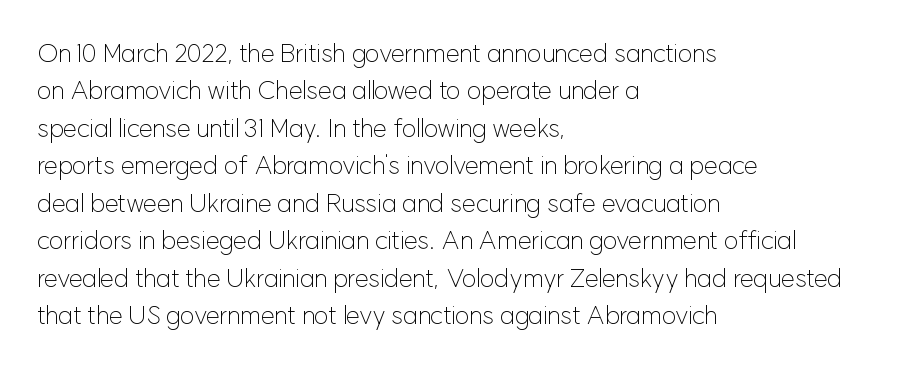
In CSS terms this would be text-align: left. Descenders are the only things crossing below the line. One glance says typical: line gaps are just what's usual. This is the regular roman posture of the typeface.
